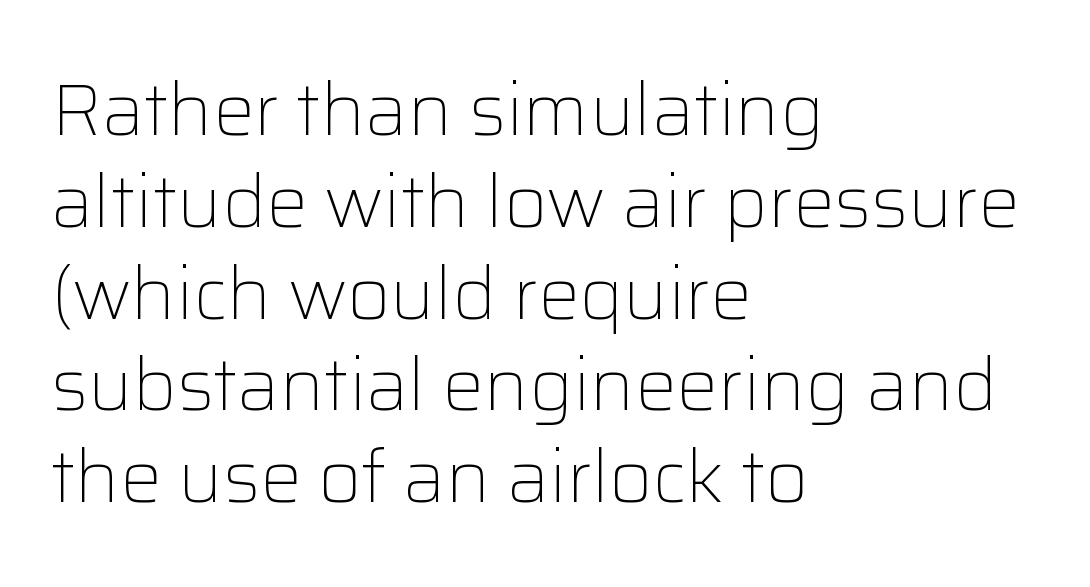
The image shows 74 px light sans-serif type, upright; set left-aligned, line spacing 1.24x, normal letter spacing, not underlined; low stroke contrast and a medium x-height.
